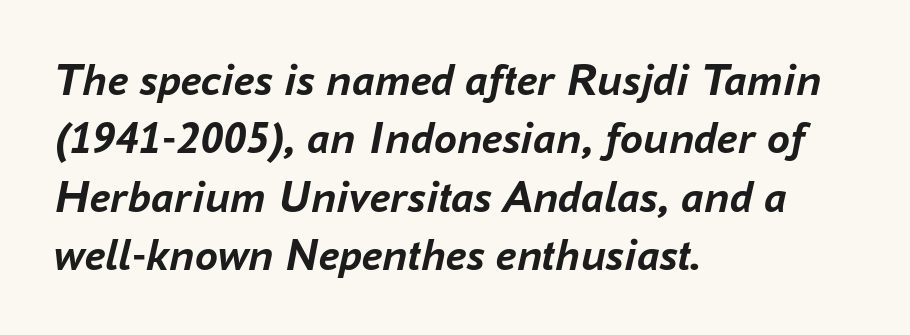
The image shows 46 px semibold type, italic (leaning right); set left-aligned, normal line spacing (1.27x), normal letter spacing, not underlined; low stroke contrast and a medium x-height.
